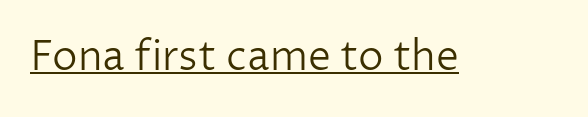
When letters stand straight like this, we call the style roman or upright. Nothing sits at the stroke ends, so this counts as sans-serif. The rendering uses the underline text-decoration. Caption: face not bold, strokes unweighted.
